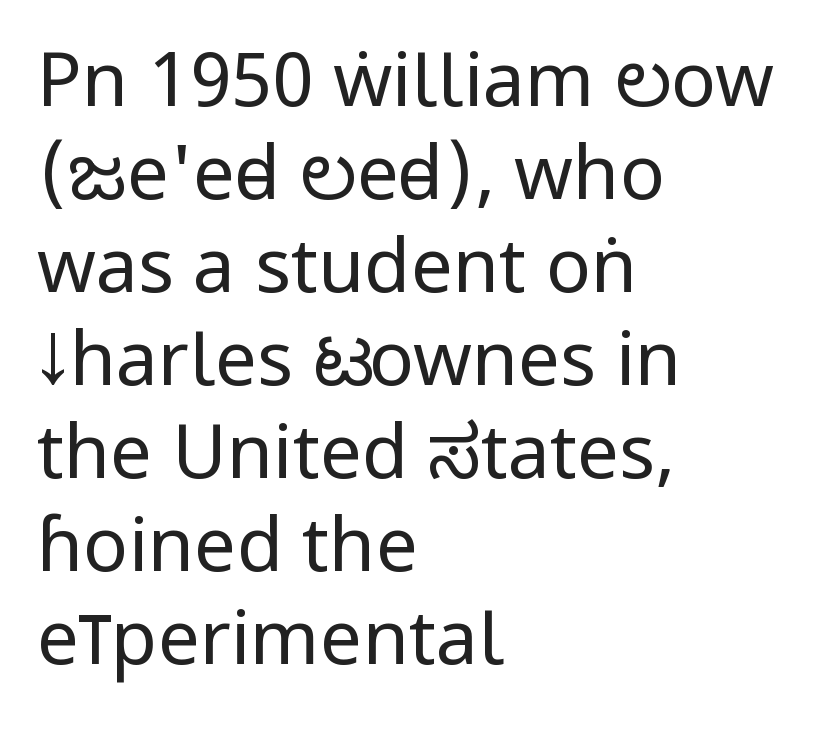
The image shows 75 px regular-weight, condensed sans-serif type, upright; set left-aligned, line spacing 1.24x, normal letter spacing, not underlined; low stroke contrast and a large x-height.
